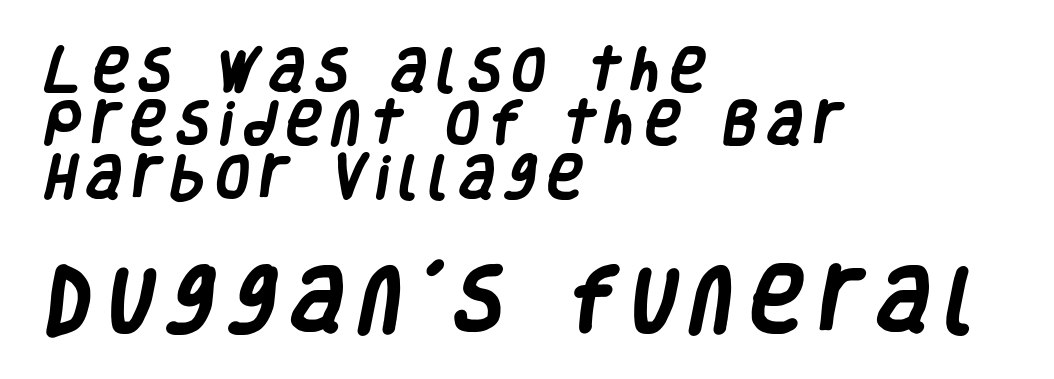
{"serif": "no", "bold": "yes", "weight": "heavy", "width": "condensed", "stroke_contrast": "low", "x_height": "large", "monospaced": "no", "underline": "no", "align": "left", "line_spacing": "tight", "line_spacing_ratio": 1.11, "letter_spacing": "wide", "letter_spacing_em": 0.23, "larger_block": "second", "size_ratio": 1.5, "glyph_px": 72}
